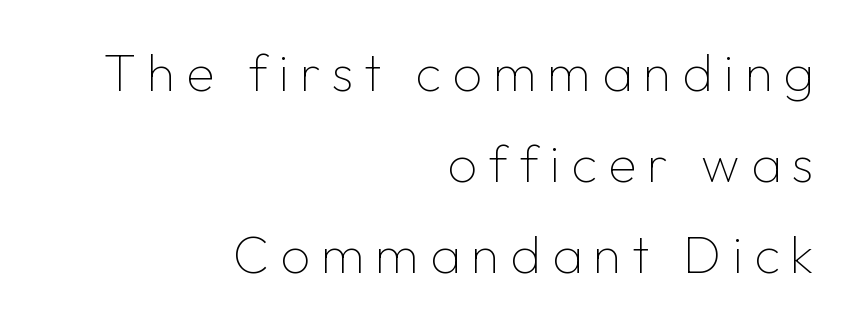
The image shows 52 px thin sans-serif type, upright; set right-aligned, line spacing 1.75x, unusually wide letter spacing (+0.21 em), not underlined; low stroke contrast and a medium x-height.
